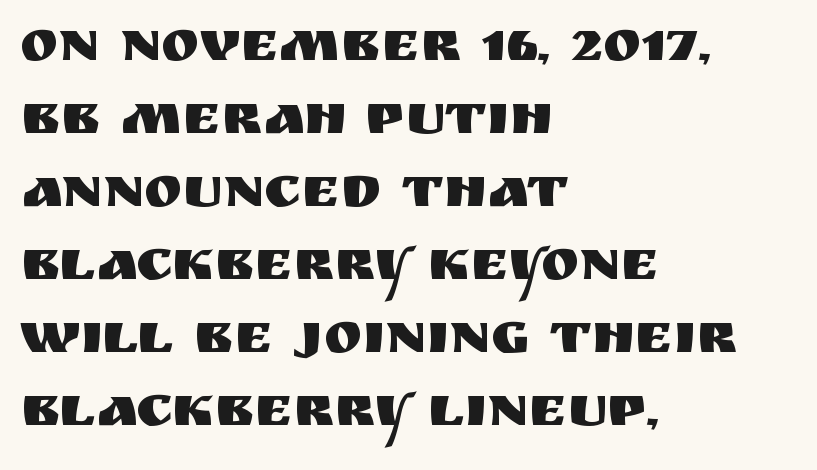
{"serif": "no", "italic": "no", "width": "normal", "stroke_contrast": "medium", "x_height": "large", "monospaced": "no", "underline": "no", "align": "left", "line_spacing": "normal", "line_spacing_ratio": 1.26, "letter_spacing": "normal", "letter_spacing_em": 0.0, "glyph_px": 58}
